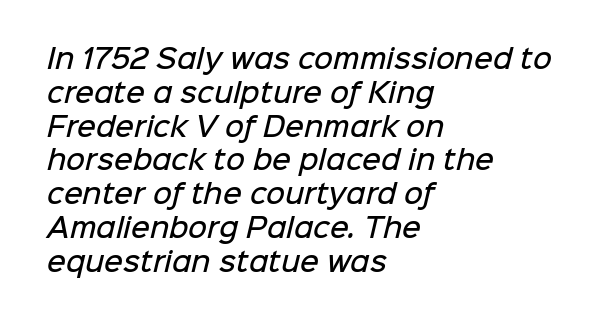
The image shows 26 px text type; set left-aligned, normal line spacing (1.3x), normal letter spacing, not underlined.
